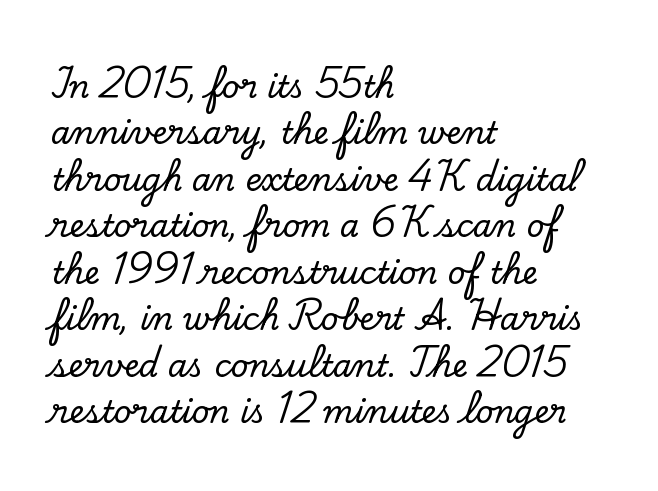
Q: Is the text italic (slanted)? A: Yes.
Q: Is the typeface a serif or a sans-serif typeface? A: Serif.
Q: Is the text underlined? A: No.
Q: How is the paragraph aligned? A: Left-aligned.
Q: Is the spacing between letters normal or unusually wide? A: Normal.
Q: Is the spacing between lines tight, normal or loose? A: Normal.
Q: Width (condensed, normal, or wide)? A: Normal.
Q: Stroke contrast? A: Low.
Q: x-height? A: Small.
Q: Monospaced? A: No.
